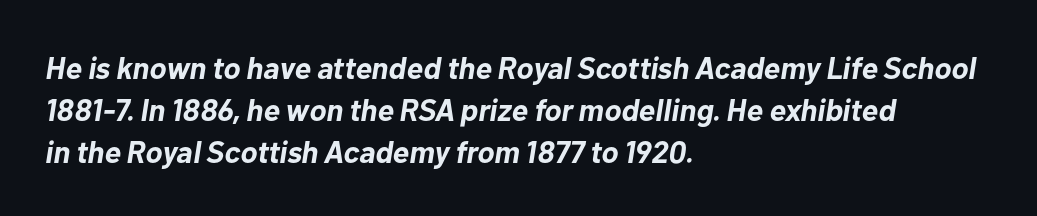
{"italic": "yes", "lean": "right", "slant_degrees": 10, "bold": "yes", "weight": "bold", "width": "normal", "stroke_contrast": "low", "x_height": "medium", "monospaced": "no", "underline": "no", "align": "left", "line_spacing": "normal", "line_spacing_ratio": 1.35, "letter_spacing": "normal", "letter_spacing_em": 0.0, "glyph_px": 31}
